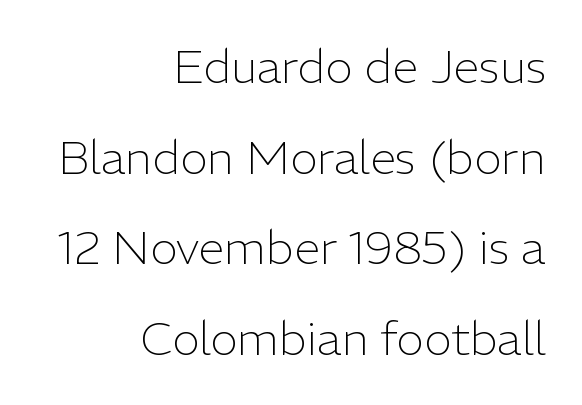
{"serif": "no", "italic": "no", "bold": "no", "weight": "light", "width": "normal", "stroke_contrast": "low", "x_height": "medium", "monospaced": "no", "underline": "no", "align": "right", "line_spacing": "loose", "line_spacing_ratio": 1.93, "letter_spacing": "normal", "letter_spacing_em": 0.0, "glyph_px": 47}
